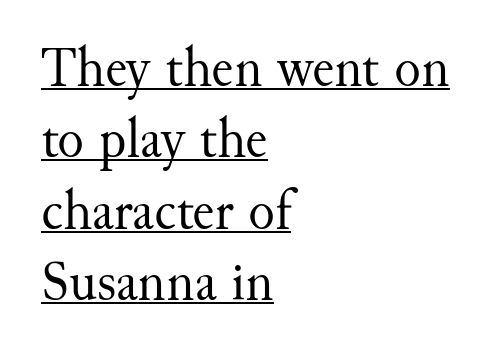
{"serif": "yes", "italic": "no", "bold": "no", "weight": "regular", "width": "normal", "stroke_contrast": "medium", "x_height": "small", "monospaced": "no", "underline": "yes", "align": "left", "line_spacing": "normal", "line_spacing_ratio": 1.3, "letter_spacing": "normal", "letter_spacing_em": 0.0, "glyph_px": 55}
